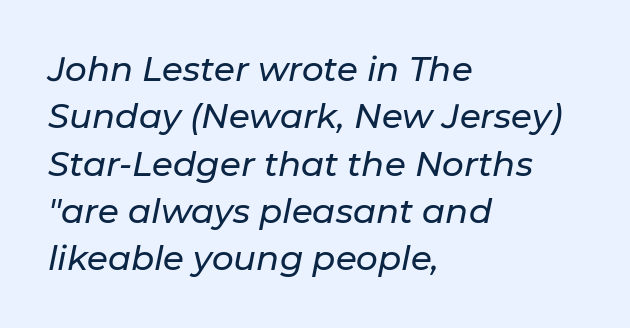
{"italic": "yes", "lean": "right", "slant_degrees": 11, "width": "normal", "stroke_contrast": "low", "x_height": "medium", "monospaced": "no", "underline": "no", "align": "left", "line_spacing": "normal", "line_spacing_ratio": 1.39, "letter_spacing": "normal", "letter_spacing_em": 0.0, "glyph_px": 34}
